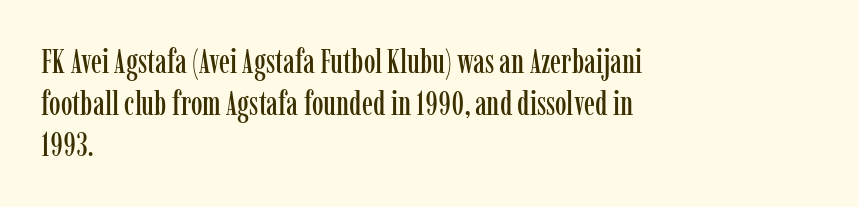
{"serif": "yes", "italic": "no", "width": "condensed", "stroke_contrast": "low", "x_height": "medium", "monospaced": "no", "underline": "no", "align": "left", "line_spacing": "normal", "line_spacing_ratio": 1.26, "letter_spacing": "normal", "letter_spacing_em": 0.0, "glyph_px": 33}
